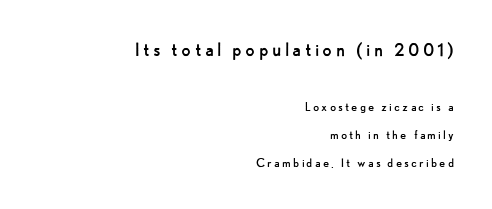
The image shows 22 px text type, upright; set right-aligned, loose line spacing (2.0x), not underlined; the first (top) block is 1.57x larger.
